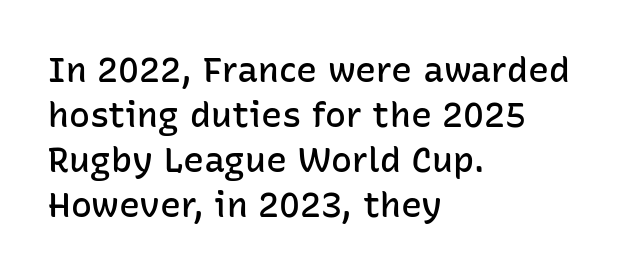
The image shows 35 px semibold sans-serif type, upright; set left-aligned, normal line spacing (1.29x), normal letter spacing, not underlined; low stroke contrast and a medium x-height.
